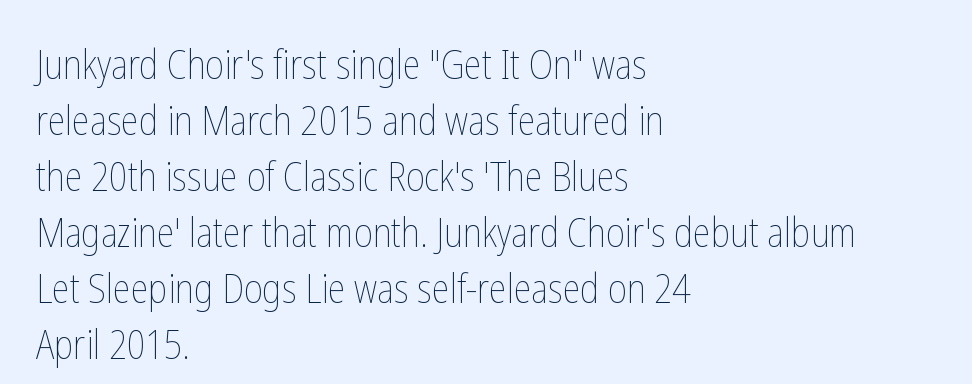
{"italic": "no", "bold": "no", "weight": "thin", "width": "condensed", "stroke_contrast": "low", "x_height": "medium", "monospaced": "no", "underline": "no", "align": "left", "line_spacing": "normal", "line_spacing_ratio": 1.4, "letter_spacing": "normal", "letter_spacing_em": 0.0, "glyph_px": 40}
